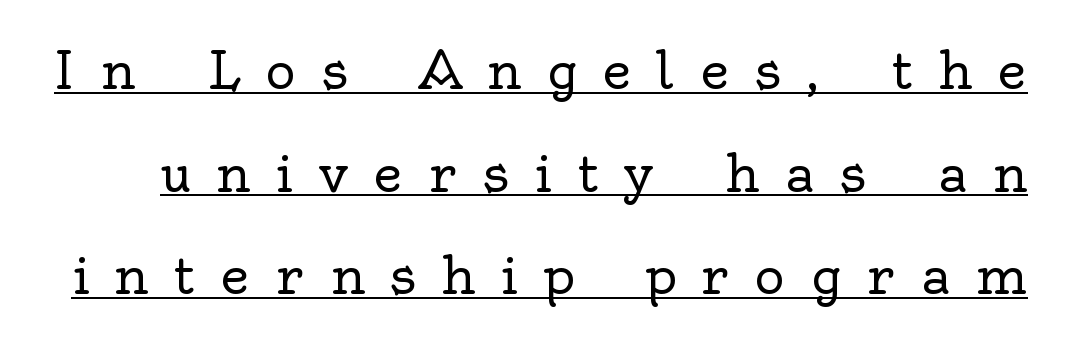
Q: Is the text bold? A: No.
Q: Is the text italic (slanted)? A: No, it is upright.
Q: Is the typeface a serif or a sans-serif typeface? A: Serif.
Q: Is the text underlined? A: Yes.
Q: Is the spacing between letters normal or unusually wide? A: Unusually wide.
Q: Is the spacing between lines tight, normal or loose? A: Loose.
Q: Width (condensed, normal, or wide)? A: Normal.
Q: x-height? A: Small.
Q: Monospaced? A: No.
